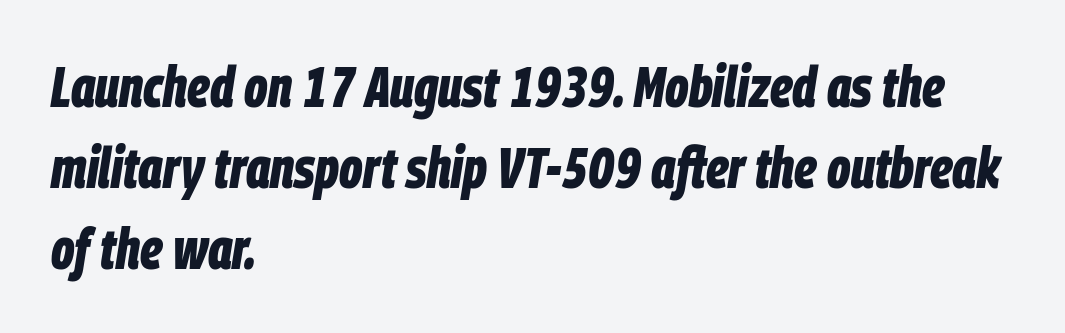
{"italic": "yes", "lean": "right", "slant_degrees": 9, "bold": "yes", "weight": "bold", "width": "condensed", "stroke_contrast": "low", "x_height": "large", "monospaced": "no", "underline": "no", "align": "left", "line_spacing": "normal", "line_spacing_ratio": 1.42, "letter_spacing": "normal", "letter_spacing_em": 0.0, "glyph_px": 57}
